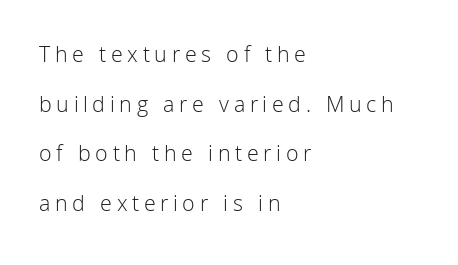
The image shows 23 px text type, upright; set left-aligned, loose line spacing (2.16x), unusually wide letter spacing (+0.2 em), not underlined.
